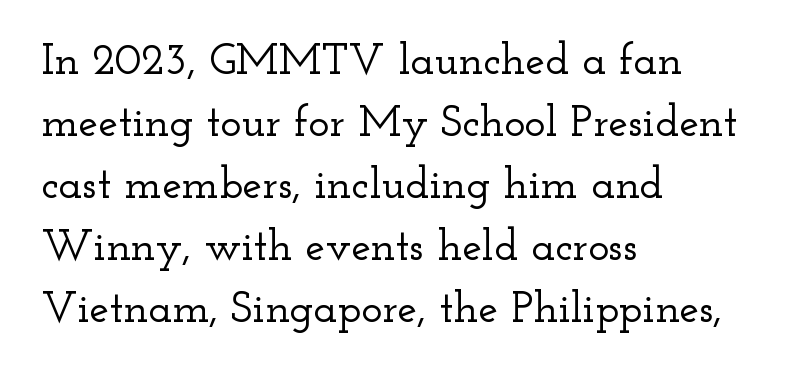
{"serif": "yes", "italic": "no", "width": "wide", "stroke_contrast": "low", "x_height": "small", "monospaced": "no", "underline": "no", "align": "left", "line_spacing": "normal", "line_spacing_ratio": 1.41, "letter_spacing": "normal", "letter_spacing_em": 0.0, "glyph_px": 44}
